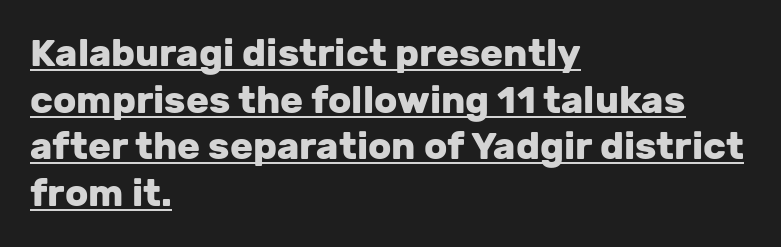
Q: Is the text bold? A: Yes.
Q: Is the text italic (slanted)? A: No, it is upright.
Q: Is the typeface a serif or a sans-serif typeface? A: Sans-serif.
Q: Is the text underlined? A: Yes.
Q: How is the paragraph aligned? A: Left-aligned.
Q: Is the spacing between letters normal or unusually wide? A: Normal.
Q: Width (condensed, normal, or wide)? A: Normal.
Q: Stroke contrast? A: Low.
Q: x-height? A: Medium.
Q: Monospaced? A: No.
